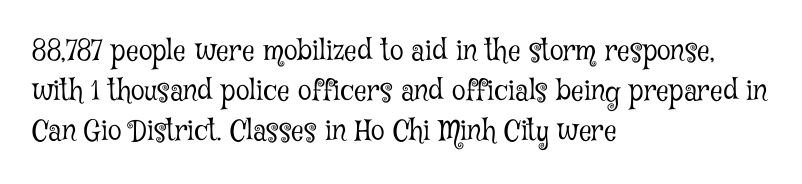
The face used here is seriffed, in the tradition of book romans. Here the glyphs are tracked normally, forming tight word shapes. Ascenders rise straight up at ninety degrees. Do the characters align in a grid? No, the font is proportional.
